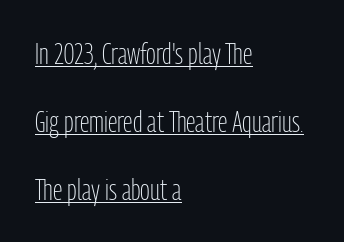
Q: Is the text bold? A: No.
Q: Is the text italic (slanted)? A: No, it is upright.
Q: Is the typeface a serif or a sans-serif typeface? A: Sans-serif.
Q: Is the text underlined? A: Yes.
Q: How is the paragraph aligned? A: Left-aligned.
Q: Is the spacing between letters normal or unusually wide? A: Normal.
Q: Is the spacing between lines tight, normal or loose? A: Loose.
Q: Width (condensed, normal, or wide)? A: Condensed.
Q: Stroke contrast? A: Low.
Q: x-height? A: Medium.
Q: Monospaced? A: No.
